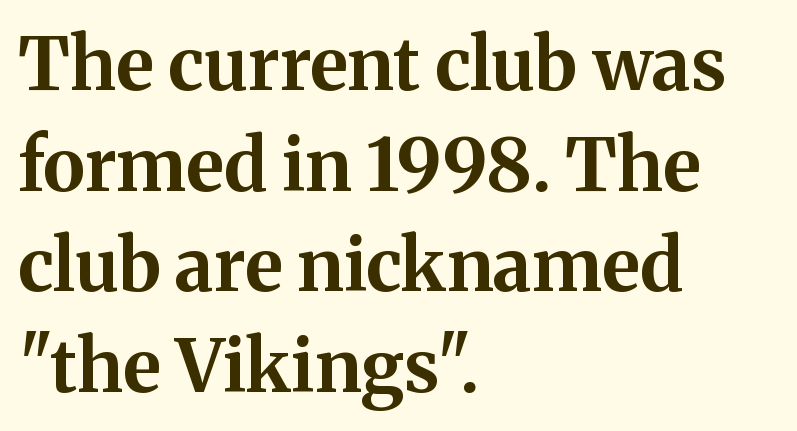
The image shows 73 px bold serif type, upright; set left-aligned, normal line spacing (1.38x), normal letter spacing, not underlined; medium stroke contrast and a medium x-height.
